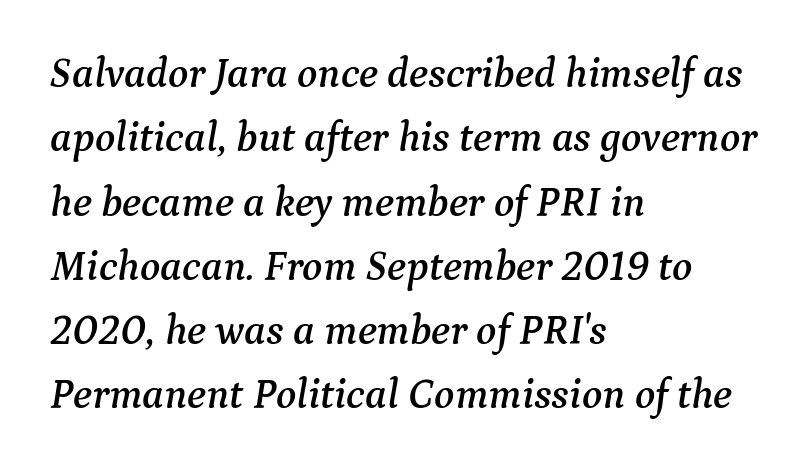
Q: Is the text italic (slanted)? A: Yes, it leans right by about 9 degrees.
Q: Is the typeface a serif or a sans-serif typeface? A: Serif.
Q: Is the text underlined? A: No.
Q: How is the paragraph aligned? A: Left-aligned.
Q: Is the spacing between letters normal or unusually wide? A: Normal.
Q: Is the spacing between lines tight, normal or loose? A: Normal.
Q: Width (condensed, normal, or wide)? A: Normal.
Q: Stroke contrast? A: Medium.
Q: x-height? A: Medium.
Q: Monospaced? A: No.
